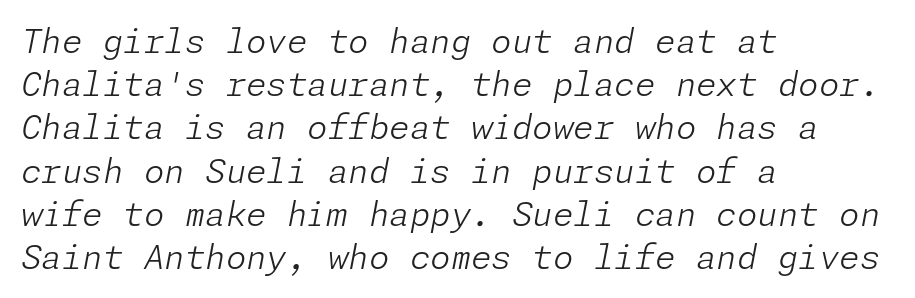
The image shows 33 px light type, italic (leaning right); set left-aligned, normal line spacing (1.31x), normal letter spacing, not underlined; low stroke contrast and a medium x-height.
